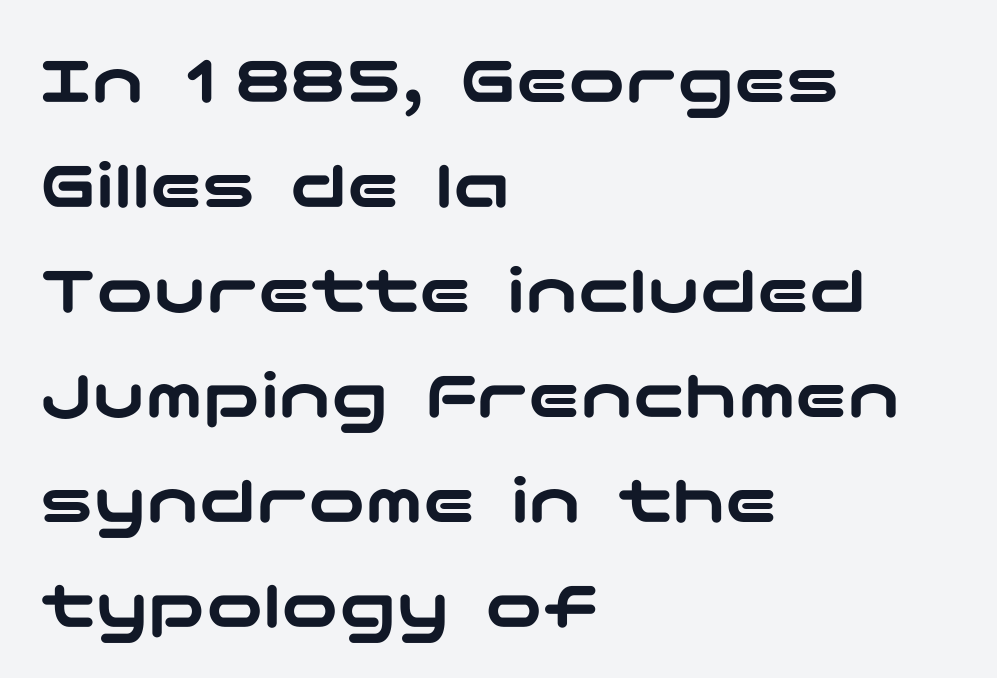
The image shows 71 px wide sans-serif type, upright; set left-aligned, normal line spacing (1.48x), normal letter spacing, not underlined; low stroke contrast and a medium x-height.
